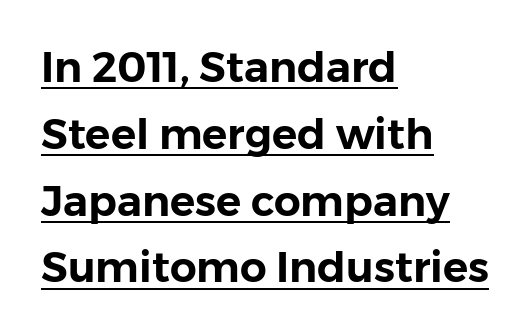
The image shows 42 px sans-serif type, upright; set left-aligned, normal line spacing (1.59x), normal letter spacing, underlined; low stroke contrast and a medium x-height.
